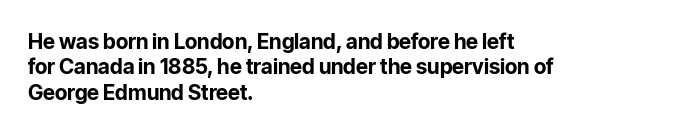
The image shows 21 px bold type, upright; set left-aligned, line spacing 1.21x, normal letter spacing, not underlined.
